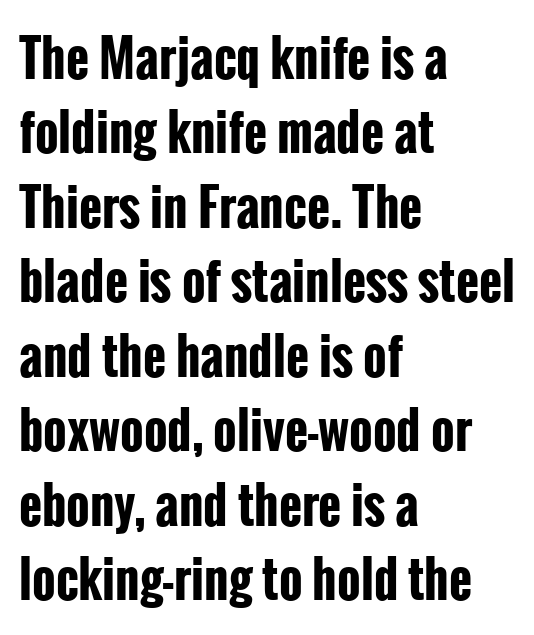
The image shows 50 px bold, condensed sans-serif type, upright; set left-aligned, normal line spacing (1.49x), normal letter spacing, not underlined; low stroke contrast and a medium x-height.
